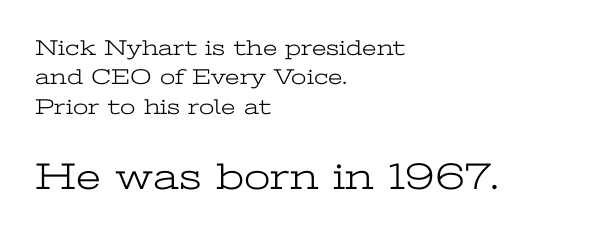
{"serif": "yes", "italic": "no", "bold": "no", "weight": "light", "width": "wide", "stroke_contrast": "low", "x_height": "medium", "monospaced": "no", "underline": "no", "align": "left", "line_spacing": "normal", "line_spacing_ratio": 1.34, "letter_spacing": "normal", "letter_spacing_em": 0.0, "larger_block": "second", "size_ratio": 1.73, "glyph_px": 38}
